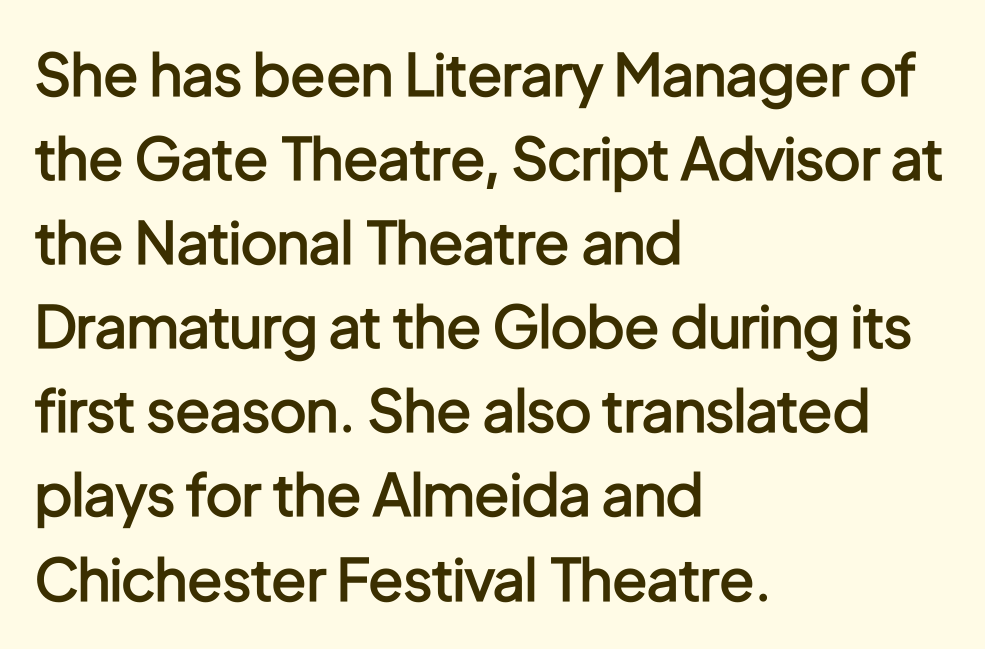
Q: Is the text bold? A: Semi-bold.
Q: Is the text italic (slanted)? A: No, it is upright.
Q: Is the typeface a serif or a sans-serif typeface? A: Sans-serif.
Q: Is the text underlined? A: No.
Q: How is the paragraph aligned? A: Left-aligned.
Q: Is the spacing between letters normal or unusually wide? A: Normal.
Q: Is the spacing between lines tight, normal or loose? A: Normal.
Q: Width (condensed, normal, or wide)? A: Condensed.
Q: Stroke contrast? A: Low.
Q: x-height? A: Medium.
Q: Monospaced? A: No.
